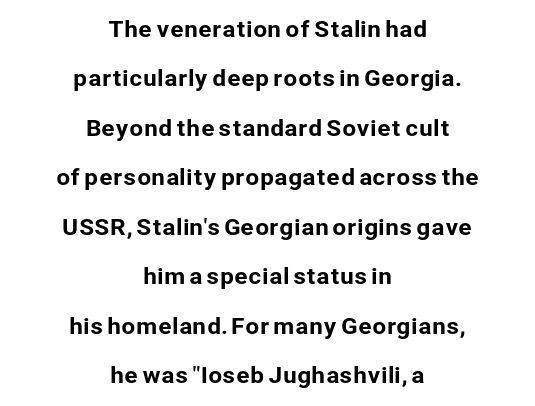
The whitespace from short lines is split evenly between both sides. Bare-footed words on every line. Quick note: not italic, upright. Inter-character spacing is left at the font's built-in metrics. This sample trades compactness for vertical openness between lines.
